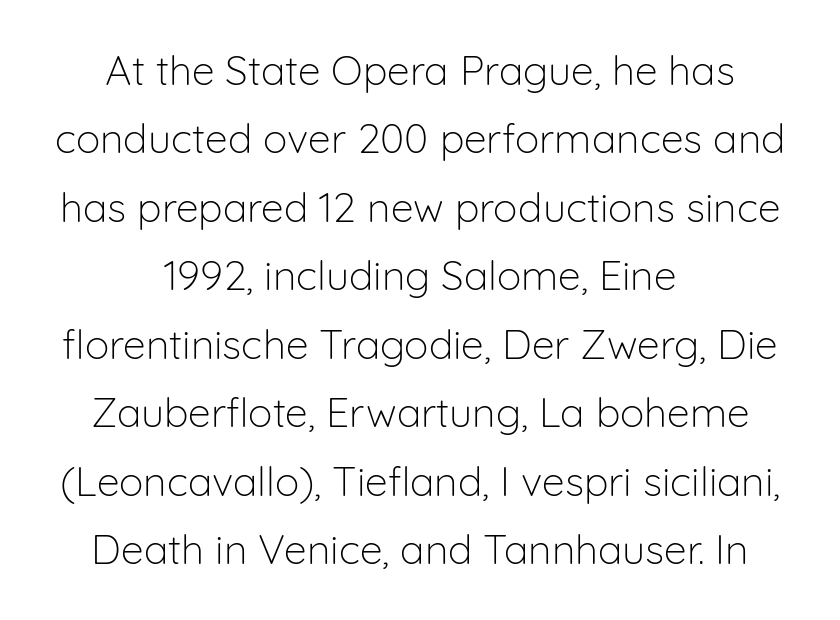
Q: Is the text bold? A: No.
Q: Is the text italic (slanted)? A: No, it is upright.
Q: Is the typeface a serif or a sans-serif typeface? A: Sans-serif.
Q: Is the text underlined? A: No.
Q: How is the paragraph aligned? A: Centered.
Q: Is the spacing between letters normal or unusually wide? A: Normal.
Q: Is the spacing between lines tight, normal or loose? A: Normal.
Q: Width (condensed, normal, or wide)? A: Normal.
Q: Stroke contrast? A: Low.
Q: x-height? A: Medium.
Q: Monospaced? A: No.
